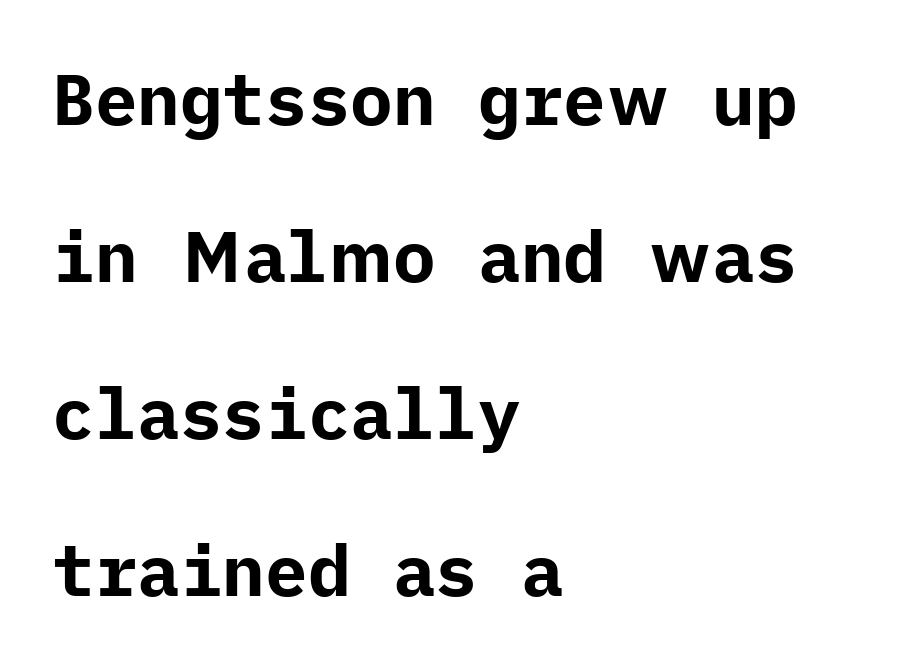
Q: Is the text bold? A: Yes.
Q: Is the text italic (slanted)? A: No, it is upright.
Q: Is the typeface a serif or a sans-serif typeface? A: Sans-serif.
Q: Is the text underlined? A: No.
Q: How is the paragraph aligned? A: Left-aligned.
Q: Is the spacing between letters normal or unusually wide? A: Normal.
Q: Is the spacing between lines tight, normal or loose? A: Loose.
Q: Width (condensed, normal, or wide)? A: Normal.
Q: Stroke contrast? A: Low.
Q: x-height? A: Medium.
